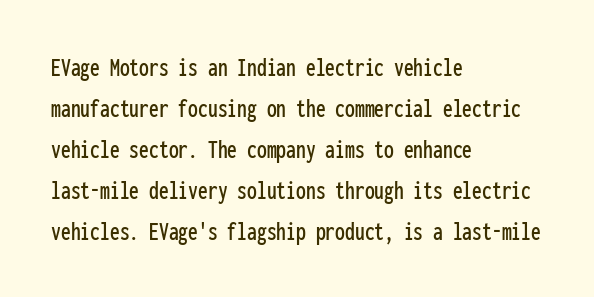
Q: Is the text italic (slanted)? A: No, it is upright.
Q: Is the typeface a serif or a sans-serif typeface? A: Sans-serif.
Q: Is the text underlined? A: No.
Q: How is the paragraph aligned? A: Left-aligned.
Q: Is the spacing between letters normal or unusually wide? A: Normal.
Q: Is the spacing between lines tight, normal or loose? A: Normal.
Q: Width (condensed, normal, or wide)? A: Condensed.
Q: Stroke contrast? A: Low.
Q: x-height? A: Medium.
Q: Monospaced? A: Yes.
